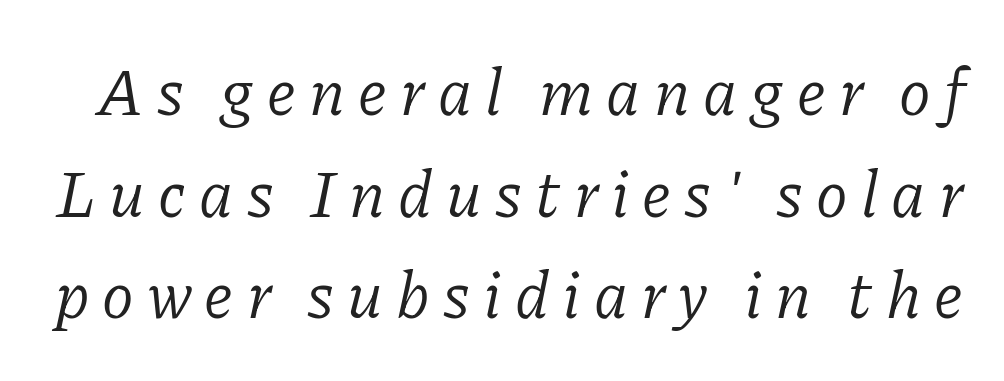
{"serif": "yes", "italic": "yes", "lean": "right", "slant_degrees": 11, "bold": "no", "weight": "light", "width": "normal", "stroke_contrast": "low", "x_height": "medium", "monospaced": "no", "underline": "no", "line_spacing": "normal", "line_spacing_ratio": 1.54, "letter_spacing": "wide", "letter_spacing_em": 0.2, "glyph_px": 66}
